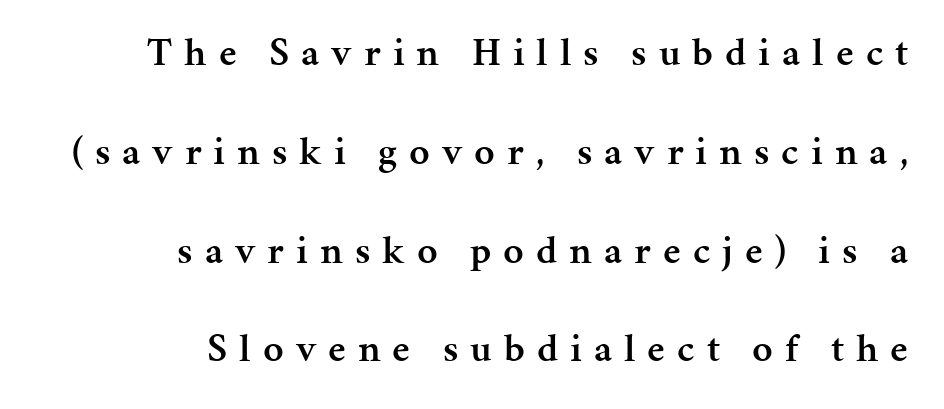
Q: Is the text bold? A: Semi-bold.
Q: Is the text italic (slanted)? A: No, it is upright.
Q: Is the typeface a serif or a sans-serif typeface? A: Serif.
Q: Is the text underlined? A: No.
Q: How is the paragraph aligned? A: Right-aligned.
Q: Is the spacing between letters normal or unusually wide? A: Unusually wide.
Q: Is the spacing between lines tight, normal or loose? A: Loose.
Q: Width (condensed, normal, or wide)? A: Normal.
Q: Stroke contrast? A: Medium.
Q: x-height? A: Medium.
Q: Monospaced? A: No.
